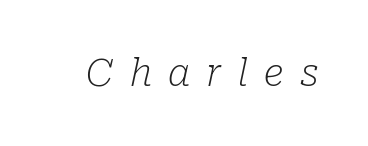
{"serif": "yes", "italic": "yes", "lean": "right", "slant_degrees": 10, "bold": "no", "weight": "light", "width": "normal", "stroke_contrast": "low", "x_height": "medium", "monospaced": "no", "underline": "no", "letter_spacing": "wide", "letter_spacing_em": 0.42, "glyph_px": 38}
